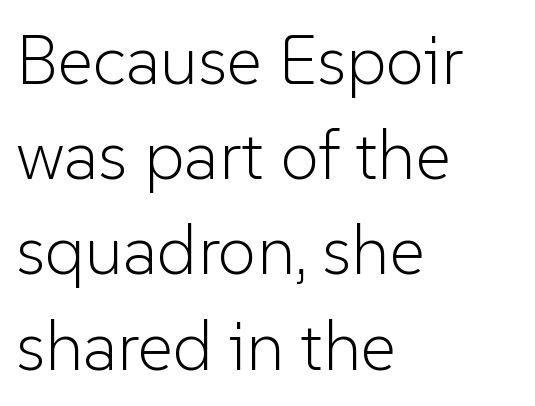
Q: Is the text bold? A: No.
Q: Is the text italic (slanted)? A: No, it is upright.
Q: Is the typeface a serif or a sans-serif typeface? A: Sans-serif.
Q: Is the text underlined? A: No.
Q: How is the paragraph aligned? A: Left-aligned.
Q: Is the spacing between letters normal or unusually wide? A: Normal.
Q: Is the spacing between lines tight, normal or loose? A: Normal.
Q: Width (condensed, normal, or wide)? A: Normal.
Q: Stroke contrast? A: Low.
Q: x-height? A: Medium.
Q: Monospaced? A: No.
